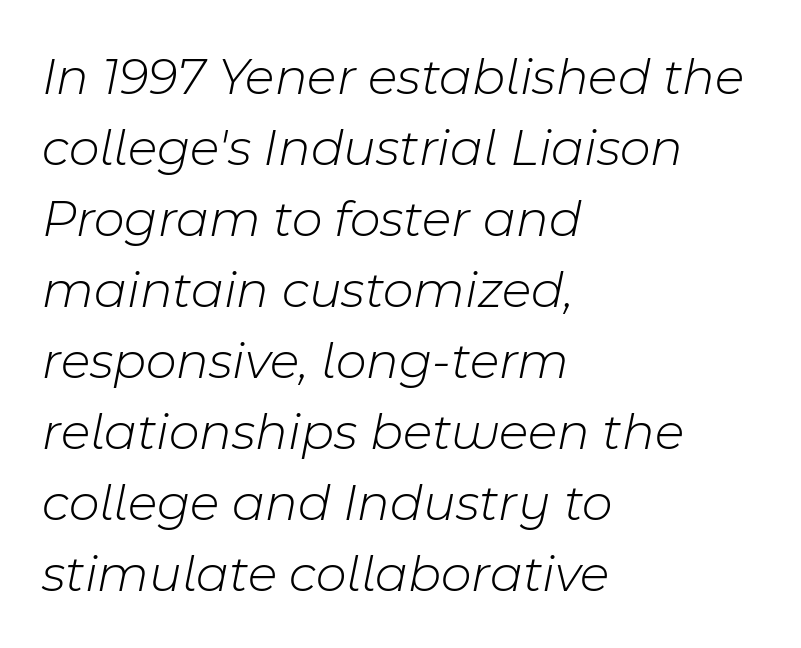
Quick note: italic. The letters advance in unequal steps, a hallmark of proportional type. Bare-footed words on every line. Line beginnings align vertically; line endings do not.
